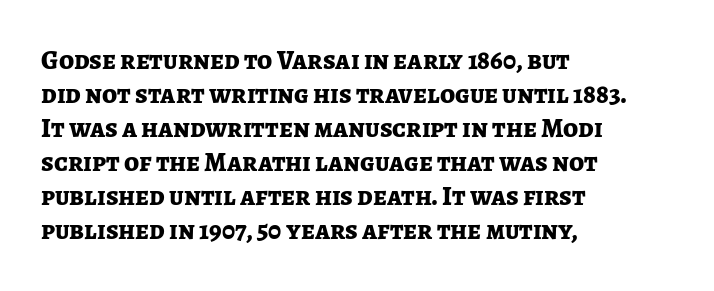
{"italic": "no", "bold": "yes", "underline": "no", "align": "left", "line_spacing": "normal", "line_spacing_ratio": 1.26, "letter_spacing": "normal", "letter_spacing_em": 0.0, "glyph_px": 27}
